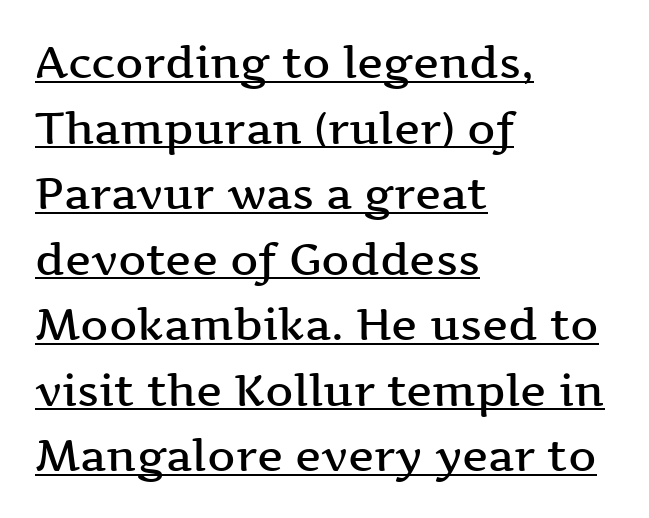
Q: Is the text bold? A: Semi-bold.
Q: Is the text italic (slanted)? A: No, it is upright.
Q: Is the typeface a serif or a sans-serif typeface? A: Serif.
Q: Is the text underlined? A: Yes.
Q: How is the paragraph aligned? A: Left-aligned.
Q: Is the spacing between letters normal or unusually wide? A: Normal.
Q: Is the spacing between lines tight, normal or loose? A: Normal.
Q: Width (condensed, normal, or wide)? A: Wide.
Q: Stroke contrast? A: Medium.
Q: x-height? A: Medium.
Q: Monospaced? A: No.
